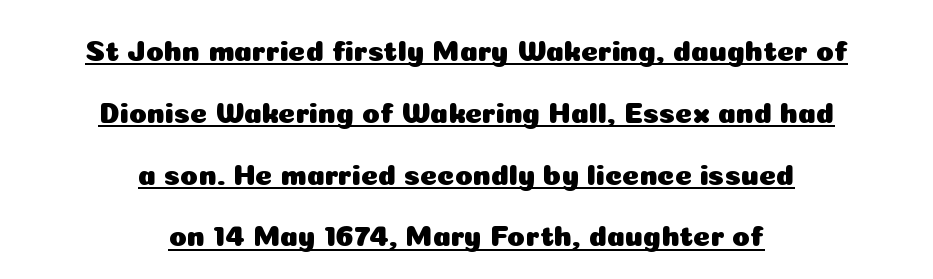
What kind of face is this? One without serifs — a sans. Every character sits straight up, as roman type does. Line starts and ends both wander, symmetrically. Is this a fixed-width face? No — the glyphs have proportional, varying widths.
